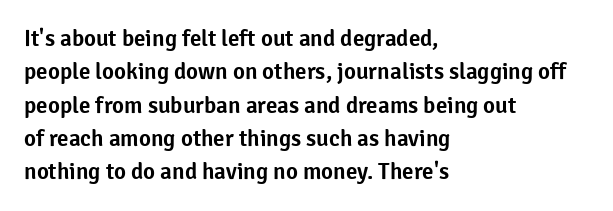
{"italic": "no", "underline": "no", "align": "left", "line_spacing": "normal", "line_spacing_ratio": 1.45, "letter_spacing": "normal", "letter_spacing_em": 0.0, "glyph_px": 23}
